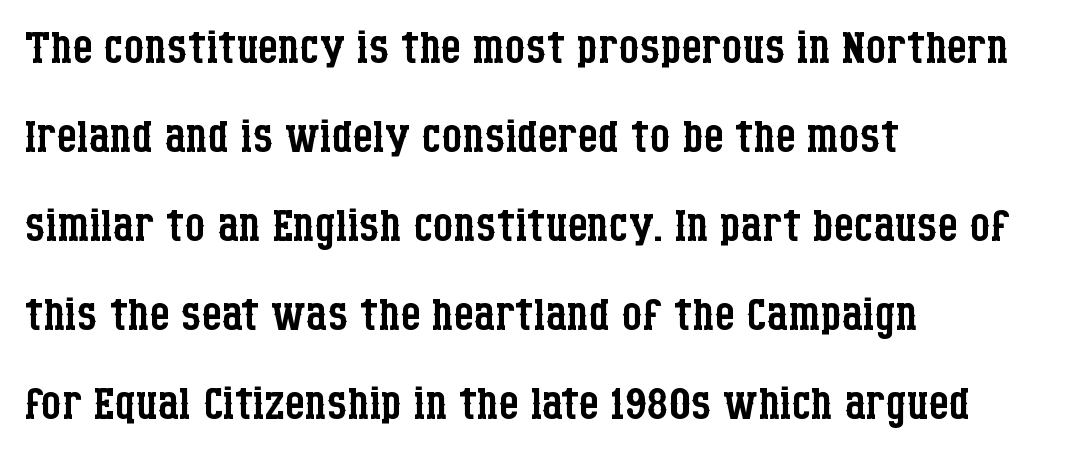
{"serif": "yes", "italic": "no", "bold": "no", "weight": "regular", "width": "condensed", "stroke_contrast": "low", "x_height": "large", "monospaced": "no", "underline": "no", "align": "left", "line_spacing": "normal", "line_spacing_ratio": 1.39, "letter_spacing": "normal", "letter_spacing_em": 0.0, "glyph_px": 64}
